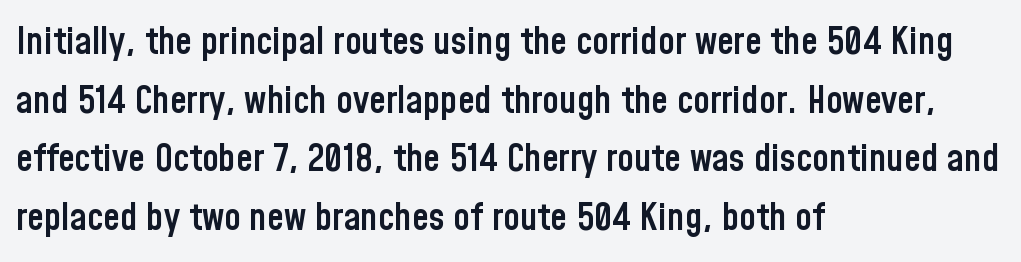
The image shows 38 px semibold, condensed sans-serif type, upright; set left-aligned, normal line spacing (1.54x), normal letter spacing, not underlined; low stroke contrast and a medium x-height.
